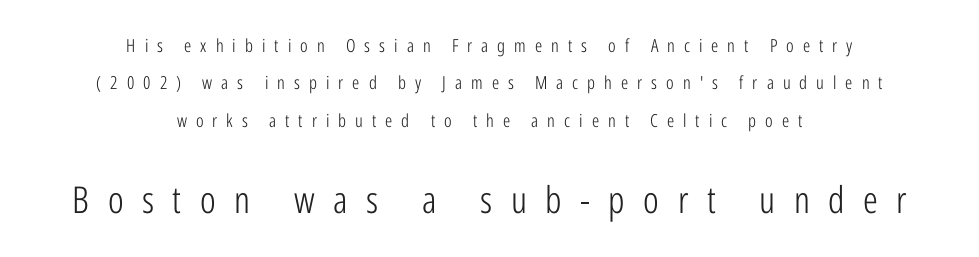
Stroke thickness stays within the range of a standard reading face or lighter. Reading down the block, each line starts at a different indent, mirrored at its end. Two sizes are in play, and the larger belongs to the second block. Successive baselines arrive slowly, with a big drop between each.
